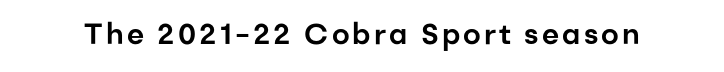
The image shows 29 px sans-serif type, upright; set not underlined; low stroke contrast and a medium x-height.
